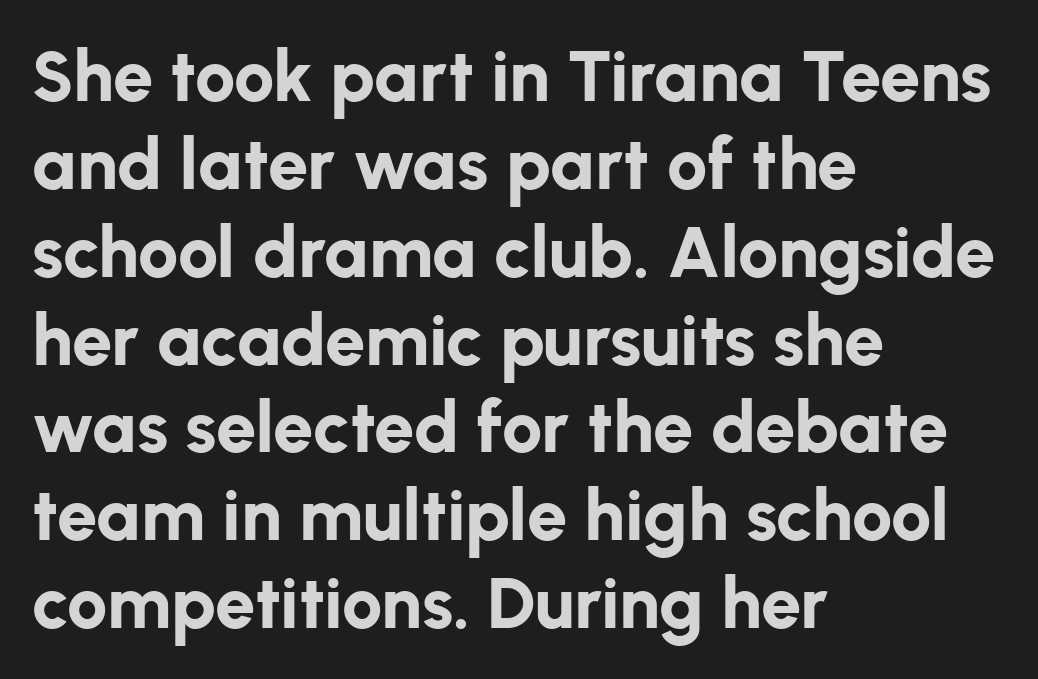
The image shows 72 px bold sans-serif type, upright; set left-aligned, line spacing 1.22x, normal letter spacing, not underlined; low stroke contrast and a medium x-height.
